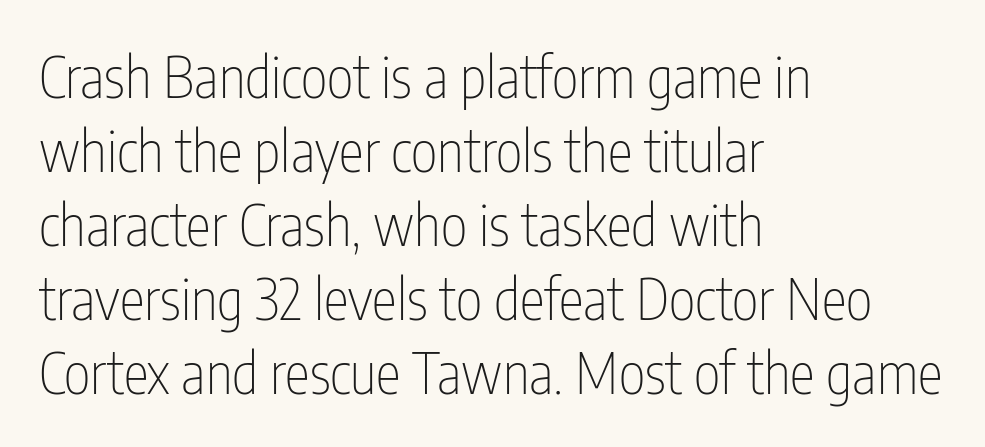
Q: Is the text bold? A: No.
Q: Is the text italic (slanted)? A: No, it is upright.
Q: Is the typeface a serif or a sans-serif typeface? A: Sans-serif.
Q: Is the text underlined? A: No.
Q: How is the paragraph aligned? A: Left-aligned.
Q: Is the spacing between letters normal or unusually wide? A: Normal.
Q: Is the spacing between lines tight, normal or loose? A: Normal.
Q: Width (condensed, normal, or wide)? A: Condensed.
Q: Stroke contrast? A: Low.
Q: x-height? A: Medium.
Q: Monospaced? A: No.
